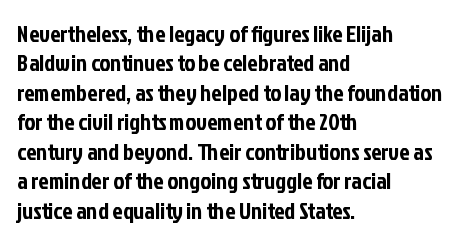
Q: Is the text italic (slanted)? A: No, it is upright.
Q: Is the text underlined? A: No.
Q: How is the paragraph aligned? A: Left-aligned.
Q: Is the spacing between letters normal or unusually wide? A: Normal.
Q: Is the spacing between lines tight, normal or loose? A: Normal.
